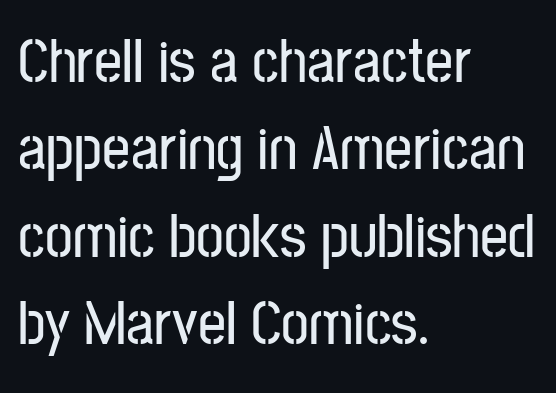
The image shows 62 px condensed sans-serif type, upright; set left-aligned, normal line spacing (1.41x), normal letter spacing, not underlined; low stroke contrast and a medium x-height.
